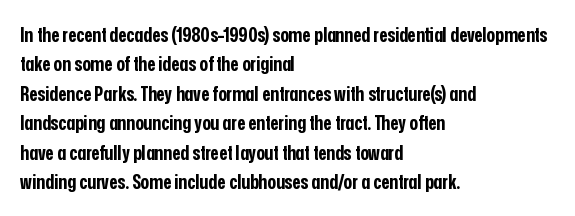
Emphasis by weight is at full strength: bold. The glyphs are unaccompanied by any horizontal stroke below them. Nothing unusual about the tracking: characters are spaced as the font intends. Do the letters lean? They stand straight. Every row of glyphs begins at an identical x-position on the left.
